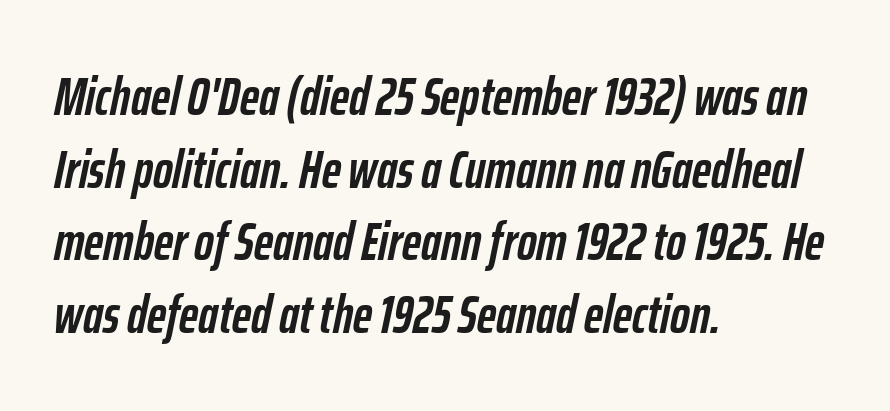
{"italic": "yes", "lean": "right", "slant_degrees": 12, "bold": "yes", "weight": "semibold", "width": "condensed", "stroke_contrast": "low", "x_height": "medium", "monospaced": "no", "underline": "no", "align": "left", "line_spacing": "normal", "line_spacing_ratio": 1.37, "letter_spacing": "normal", "letter_spacing_em": 0.0, "glyph_px": 53}
